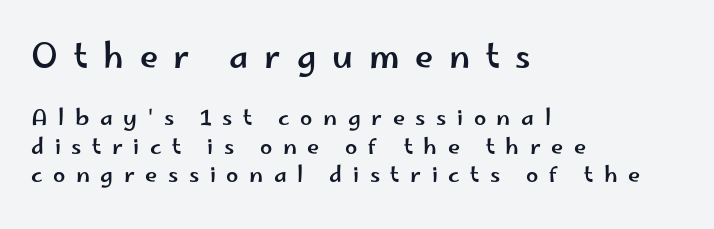
Caption: expanded tracking, letters set apart. You can tell from the bare stems that sans-serif type was used. If you drew a ruler down the left edge, every line would touch it. Just letters on the line, the space beneath them empty.
